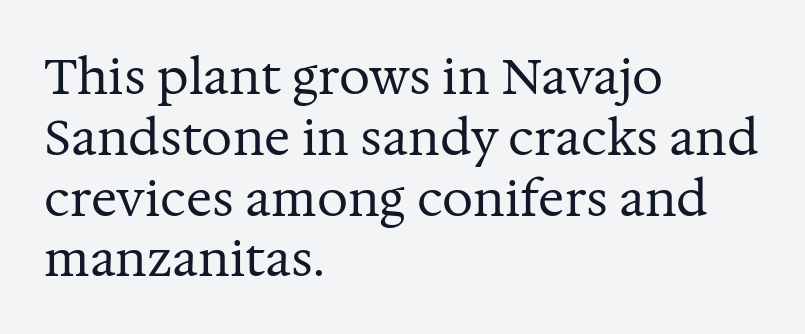
The image shows 49 px regular-weight serif type, upright; set left-aligned, line spacing 1.24x, normal letter spacing, not underlined; medium stroke contrast and a medium x-height.
